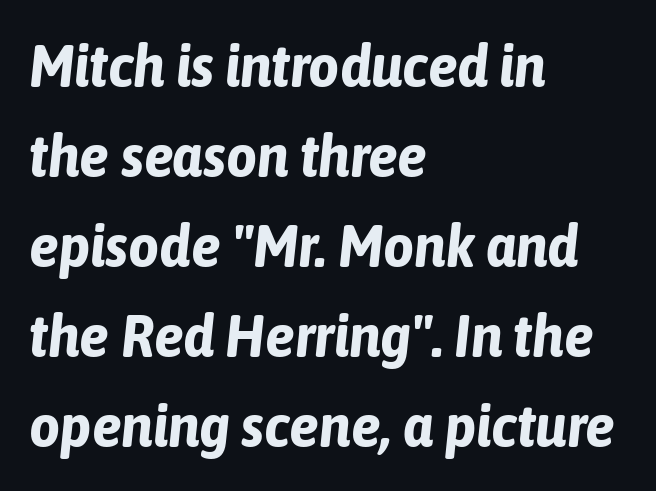
The image shows 60 px bold, condensed type, italic (leaning right); set left-aligned, normal line spacing (1.5x), normal letter spacing, not underlined; low stroke contrast and a medium x-height.
